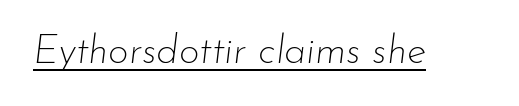
Q: Is the text bold? A: No.
Q: Is the text italic (slanted)? A: Yes, it leans right by about 7 degrees.
Q: Is the text underlined? A: Yes.
Q: Is the spacing between letters normal or unusually wide? A: Normal.
Q: Width (condensed, normal, or wide)? A: Normal.
Q: Stroke contrast? A: Low.
Q: x-height? A: Small.
Q: Monospaced? A: No.
